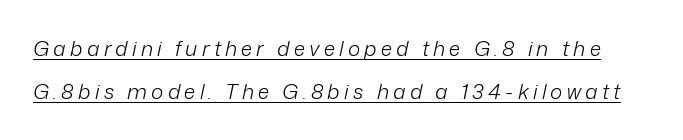
The image shows 21 px text type, italic (leaning right); set loose line spacing (2.07x), unusually wide letter spacing (+0.2 em), underlined.
